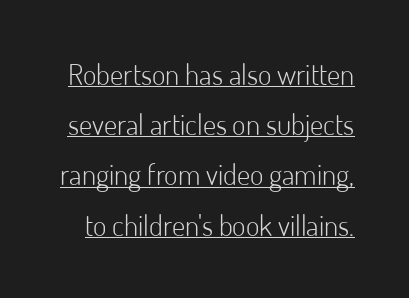
The letters advance in unequal steps, a hallmark of proportional type. To sum up the face: it is a sans, with no serifs. In terms of letterspacing, this is plain default setting. Nothing heavy about these letters — not bold at all. The string is rendered with underlining switched on.
